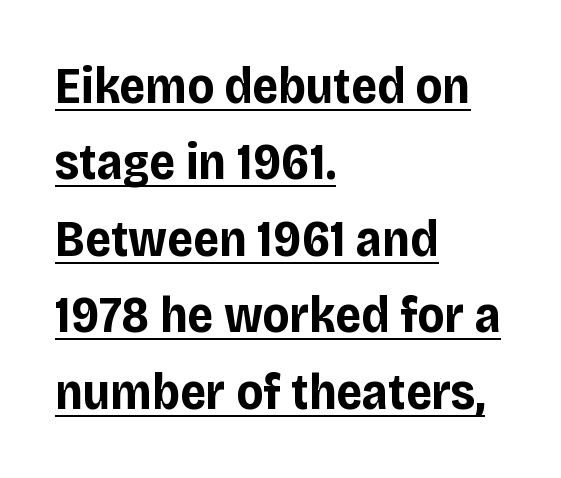
{"serif": "no", "italic": "no", "bold": "yes", "weight": "bold", "width": "normal", "stroke_contrast": "low", "x_height": "large", "monospaced": "no", "underline": "yes", "align": "left", "line_spacing": "normal", "line_spacing_ratio": 1.5, "letter_spacing": "normal", "letter_spacing_em": 0.0, "glyph_px": 51}
